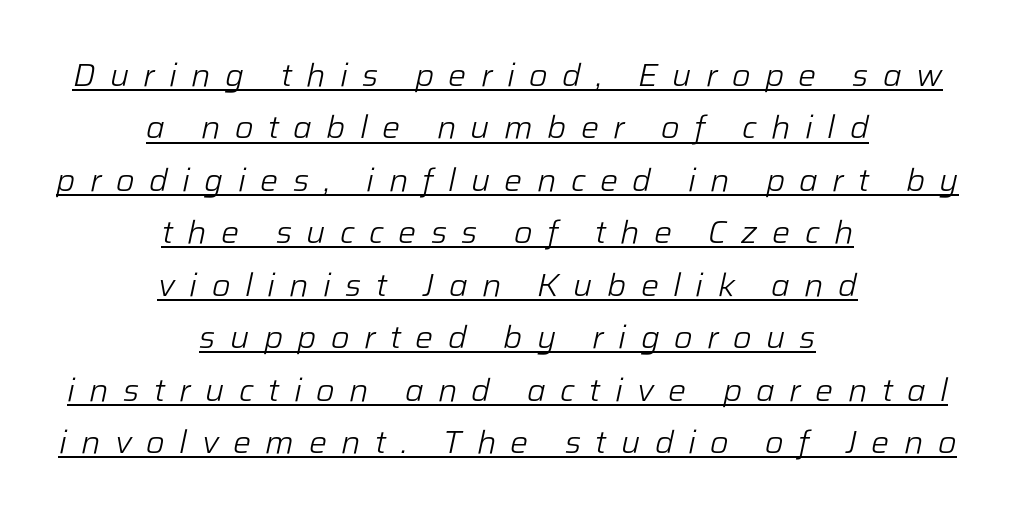
{"italic": "yes", "lean": "right", "slant_degrees": 12, "bold": "no", "weight": "light", "width": "normal", "stroke_contrast": "low", "x_height": "medium", "monospaced": "no", "underline": "yes", "align": "center", "line_spacing": "normal", "line_spacing_ratio": 1.64, "letter_spacing": "wide", "letter_spacing_em": 0.45, "glyph_px": 32}
